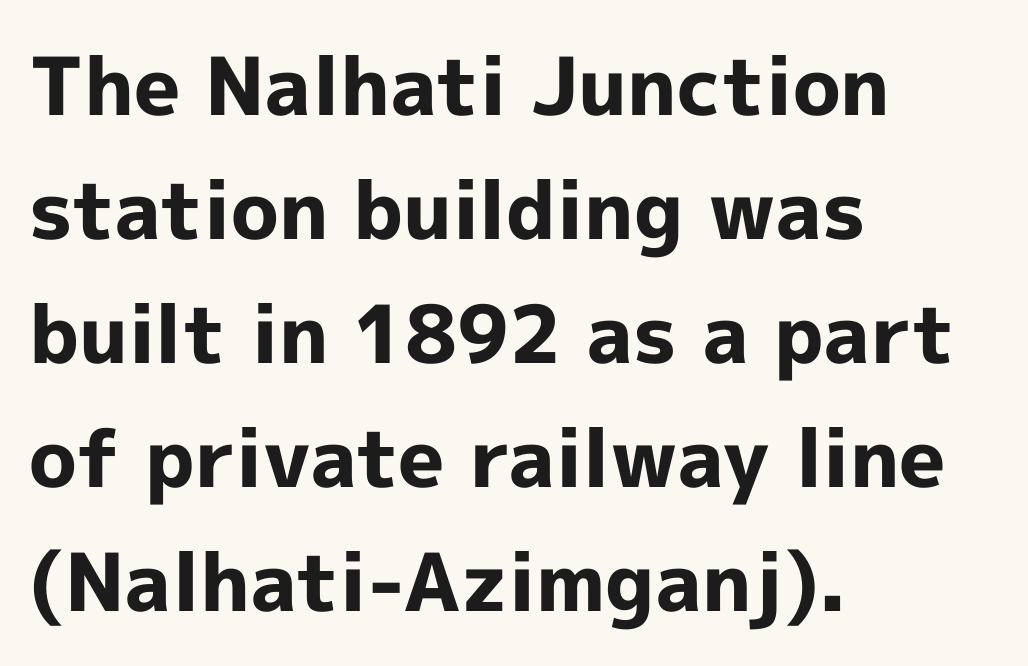
{"serif": "no", "italic": "no", "bold": "yes", "weight": "bold", "width": "normal", "x_height": "medium", "monospaced": "no", "underline": "no", "align": "left", "line_spacing": "normal", "line_spacing_ratio": 1.55, "letter_spacing": "normal", "letter_spacing_em": 0.0, "glyph_px": 80}
